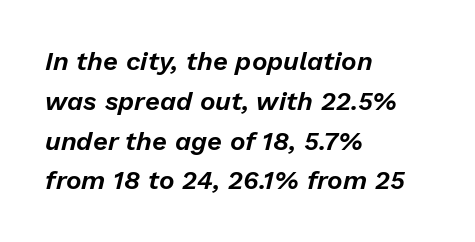
The font's italic variant was chosen for this text. Letters rest on an invisible, unmarked baseline. The line-height multiplier appears to be the usual default. The rendering anchors every line to the left-hand side.
